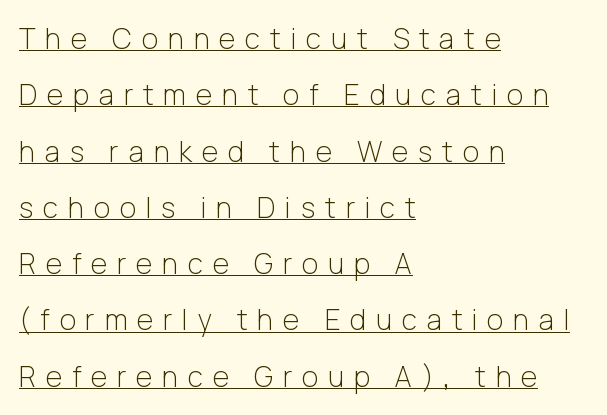
{"serif": "no", "italic": "no", "bold": "no", "weight": "light", "width": "normal", "stroke_contrast": "low", "x_height": "medium", "monospaced": "no", "underline": "yes", "align": "left", "line_spacing": "loose", "line_spacing_ratio": 2.01, "letter_spacing": "wide", "letter_spacing_em": 0.35, "glyph_px": 28}
